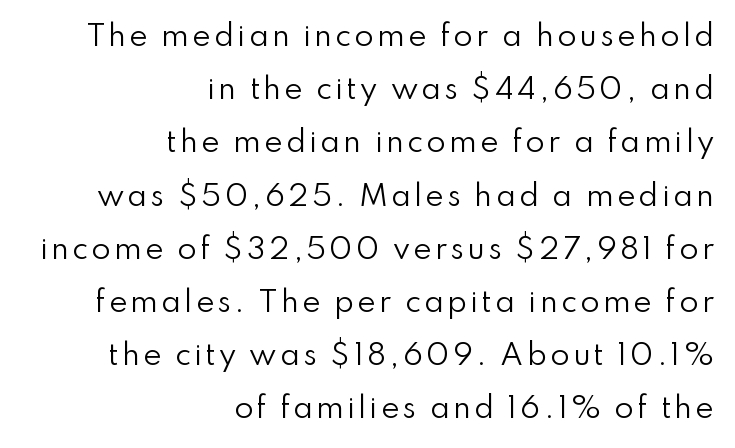
You could not count columns in this text — the font is proportionally spaced. Compared with typical paragraphs, the rows here are farther apart. Serifs: no, the terminals of the letterforms are clean. Alignment: flush right. Weight class: somewhere from thin through regular.
